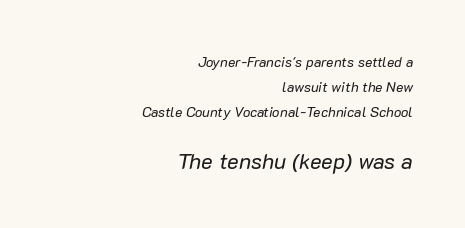
No heavy texture on the line: the type isn't bold. Observe the lean: these are italic letterforms. If you squint, the bottom block still reads clearly — it's the larger of the two. Descenders hang freely into open space. If you drew a ruler down the right edge, every line would touch it. These lines keep a tight, regular rhythm from letter to letter.
